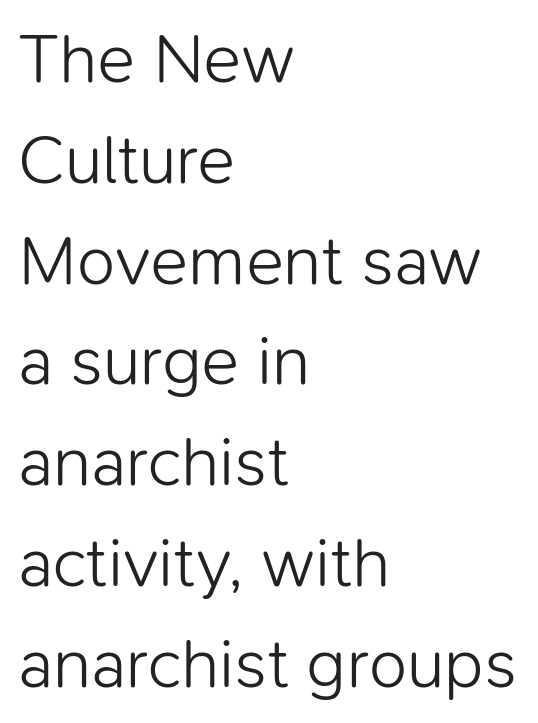
The image shows 70 px light sans-serif type, upright; set left-aligned, normal line spacing (1.44x), normal letter spacing, not underlined; low stroke contrast and a medium x-height.
